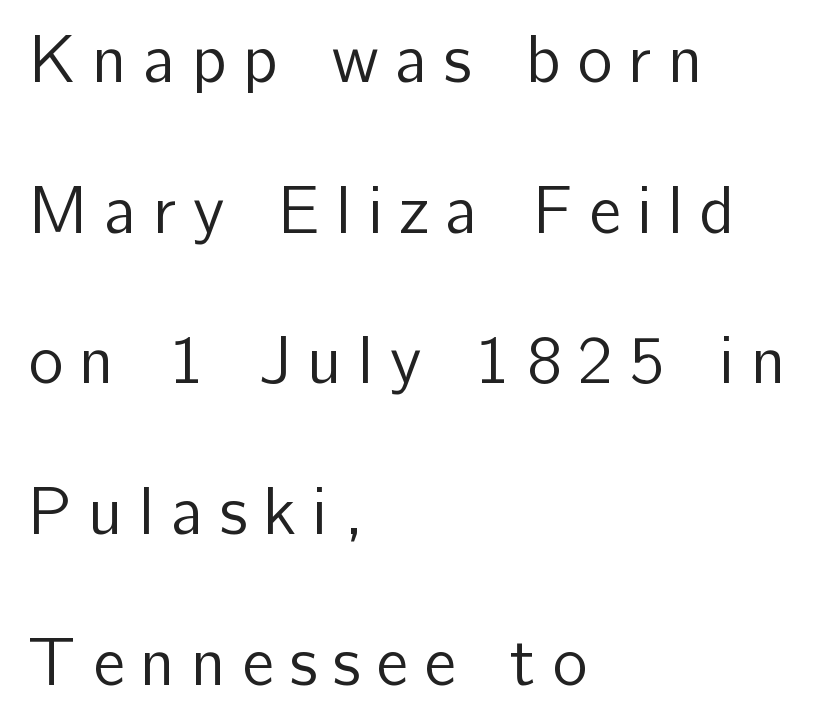
Q: Is the text bold? A: No.
Q: Is the text italic (slanted)? A: No, it is upright.
Q: Is the typeface a serif or a sans-serif typeface? A: Sans-serif.
Q: Is the text underlined? A: No.
Q: How is the paragraph aligned? A: Left-aligned.
Q: Is the spacing between letters normal or unusually wide? A: Unusually wide.
Q: Is the spacing between lines tight, normal or loose? A: Loose.
Q: Width (condensed, normal, or wide)? A: Normal.
Q: Stroke contrast? A: Low.
Q: x-height? A: Medium.
Q: Monospaced? A: No.
